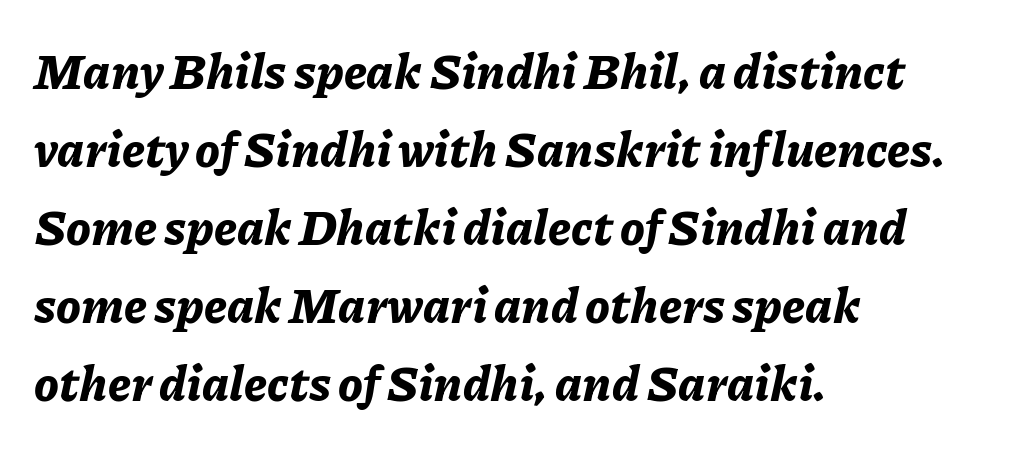
{"italic": "yes", "lean": "right", "slant_degrees": 11, "bold": "yes", "weight": "bold", "width": "normal", "stroke_contrast": "low", "x_height": "medium", "monospaced": "no", "underline": "no", "align": "left", "line_spacing": "normal", "line_spacing_ratio": 1.59, "letter_spacing": "normal", "letter_spacing_em": 0.0, "glyph_px": 49}
